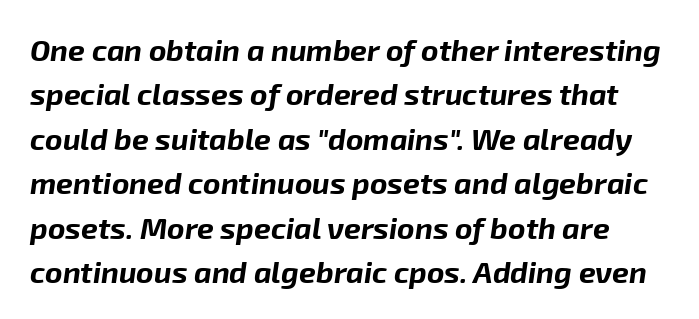
{"italic": "yes", "lean": "right", "slant_degrees": 8, "bold": "yes", "weight": "bold", "width": "normal", "stroke_contrast": "low", "x_height": "medium", "monospaced": "no", "underline": "no", "line_spacing": "normal", "line_spacing_ratio": 1.48, "letter_spacing": "normal", "letter_spacing_em": 0.0, "glyph_px": 30}
